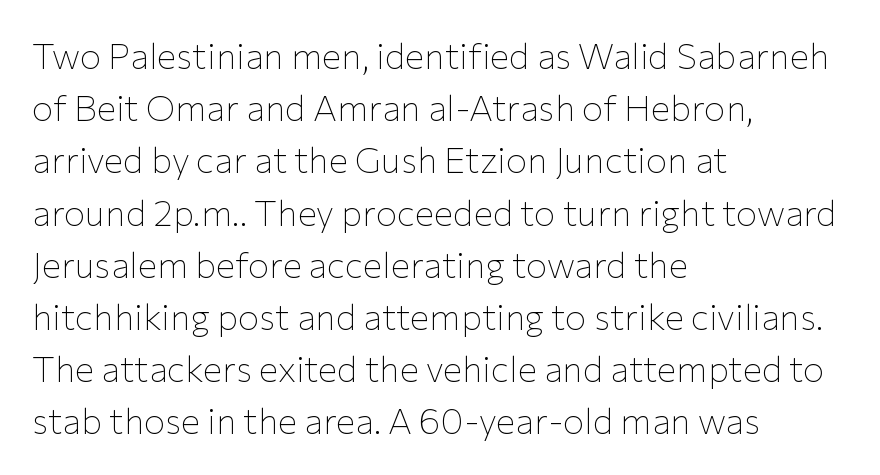
The image shows 36 px thin sans-serif type, upright; set left-aligned, normal line spacing (1.45x), normal letter spacing, not underlined; low stroke contrast and a medium x-height.
